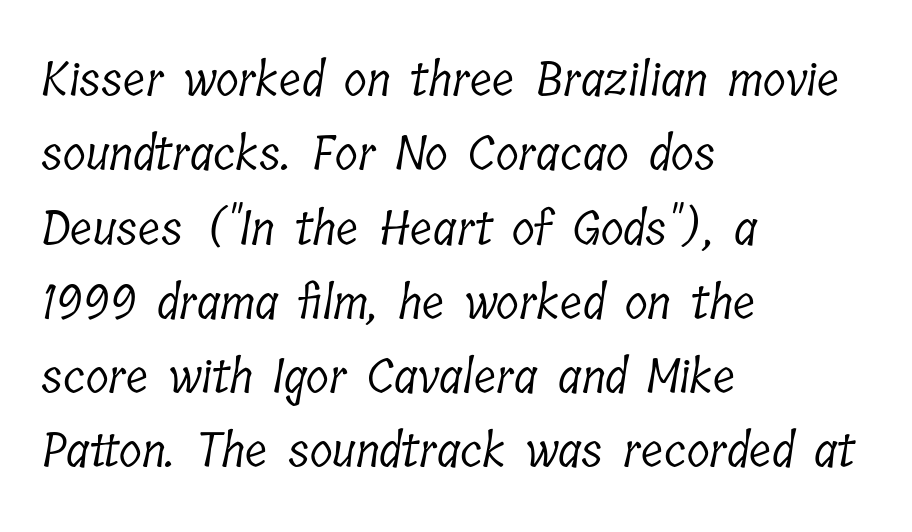
Lines of text with bare space underneath. I'd call this a serif setting — the letters wear small feet. The letters advance in unequal steps, a hallmark of proportional type. The space between consecutive lines is moderate. The characters are drawn with everyday or finer stroke widths. Is the block centered? No — it sits flush against the left margin.
